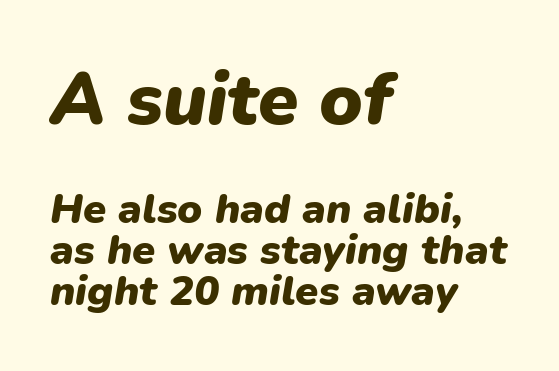
{"italic": "yes", "lean": "right", "slant_degrees": 9, "bold": "yes", "weight": "heavy", "width": "normal", "stroke_contrast": "low", "x_height": "medium", "monospaced": "no", "underline": "no", "align": "left", "line_spacing": "tight", "line_spacing_ratio": 0.98, "letter_spacing": "normal", "letter_spacing_em": 0.0, "larger_block": "first", "size_ratio": 1.74, "glyph_px": 73}
